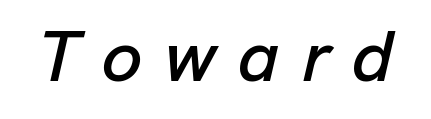
Q: Is the text italic (slanted)? A: Yes, it leans right by about 13 degrees.
Q: Is the text underlined? A: No.
Q: Is the spacing between letters normal or unusually wide? A: Unusually wide.
Q: Width (condensed, normal, or wide)? A: Normal.
Q: Stroke contrast? A: Low.
Q: x-height? A: Medium.
Q: Monospaced? A: No.
